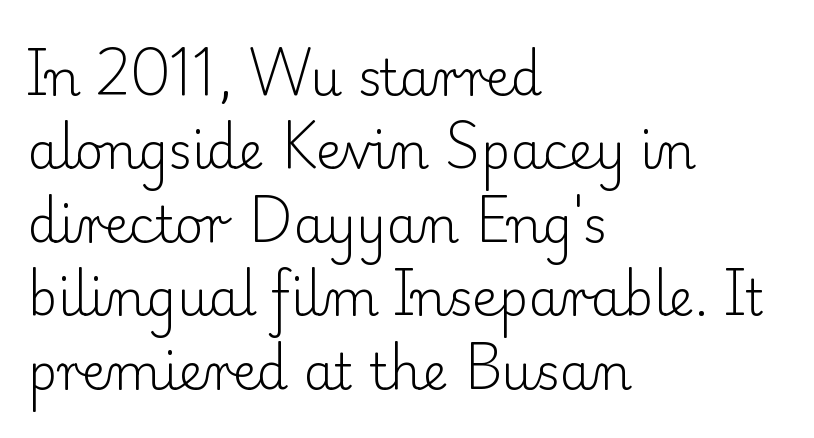
Q: Is the text bold? A: No.
Q: Is the text italic (slanted)? A: No, it is upright.
Q: Is the text underlined? A: No.
Q: How is the paragraph aligned? A: Left-aligned.
Q: Is the spacing between letters normal or unusually wide? A: Normal.
Q: Is the spacing between lines tight, normal or loose? A: Normal.
Q: Width (condensed, normal, or wide)? A: Normal.
Q: Stroke contrast? A: Low.
Q: x-height? A: Small.
Q: Monospaced? A: No.
